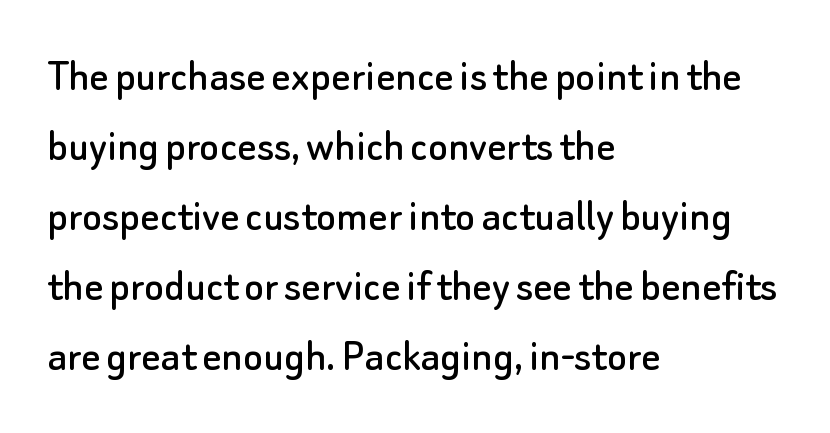
Q: Is the text italic (slanted)? A: No, it is upright.
Q: Is the typeface a serif or a sans-serif typeface? A: Sans-serif.
Q: Is the text underlined? A: No.
Q: How is the paragraph aligned? A: Left-aligned.
Q: Is the spacing between letters normal or unusually wide? A: Normal.
Q: Is the spacing between lines tight, normal or loose? A: Normal.
Q: Width (condensed, normal, or wide)? A: Normal.
Q: Stroke contrast? A: Low.
Q: x-height? A: Small.
Q: Monospaced? A: No.
